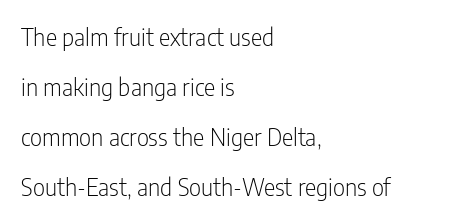
There is no visible air inserted between adjacent glyphs. Vertical spacing — loose. A typesetter would mark this as roman, not italic. Stems here are at most as thick as an everyday book face. A bare baseline throughout the passage. These lines stack with their left ends in a neat column.
